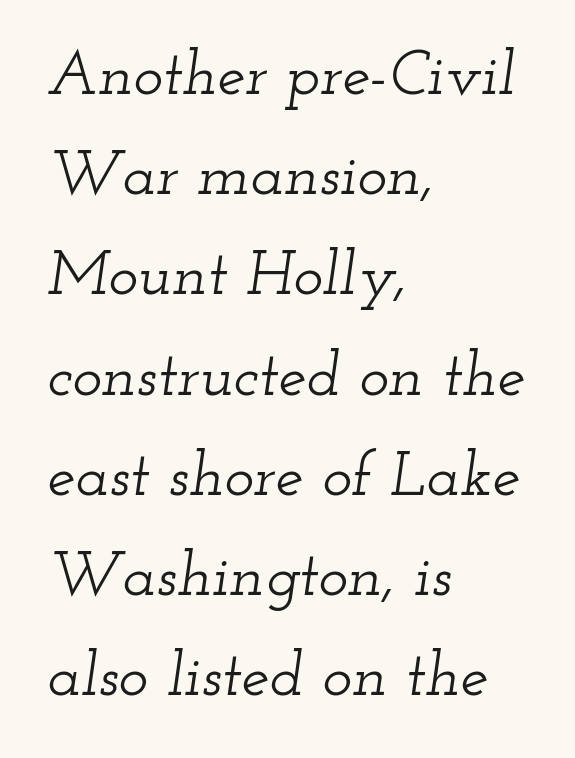
{"serif": "yes", "italic": "yes", "lean": "right", "slant_degrees": 12, "width": "wide", "stroke_contrast": "low", "x_height": "small", "monospaced": "no", "underline": "no", "align": "left", "line_spacing": "normal", "line_spacing_ratio": 1.59, "letter_spacing": "normal", "letter_spacing_em": 0.0, "glyph_px": 63}
